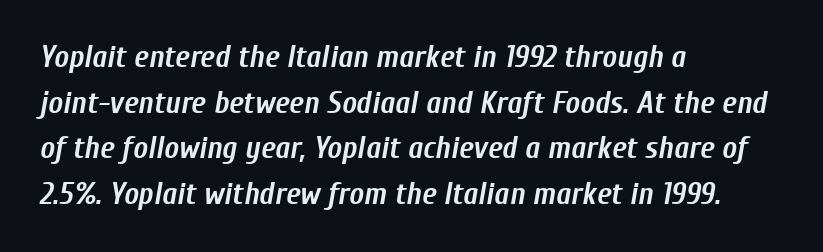
Q: Is the text bold? A: Yes.
Q: Is the text italic (slanted)? A: Yes, it leans right by about 10 degrees.
Q: Is the text underlined? A: No.
Q: How is the paragraph aligned? A: Left-aligned.
Q: Is the spacing between letters normal or unusually wide? A: Normal.
Q: Is the spacing between lines tight, normal or loose? A: Normal.
Q: Width (condensed, normal, or wide)? A: Condensed.
Q: Stroke contrast? A: Low.
Q: x-height? A: Medium.
Q: Monospaced? A: No.
